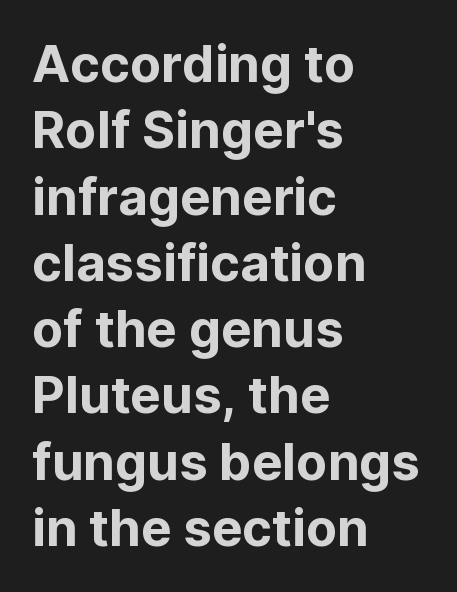
Q: Is the text italic (slanted)? A: No, it is upright.
Q: Is the typeface a serif or a sans-serif typeface? A: Sans-serif.
Q: Is the text underlined? A: No.
Q: How is the paragraph aligned? A: Left-aligned.
Q: Is the spacing between letters normal or unusually wide? A: Normal.
Q: Is the spacing between lines tight, normal or loose? A: Normal.
Q: Width (condensed, normal, or wide)? A: Normal.
Q: Stroke contrast? A: Low.
Q: x-height? A: Medium.
Q: Monospaced? A: No.
